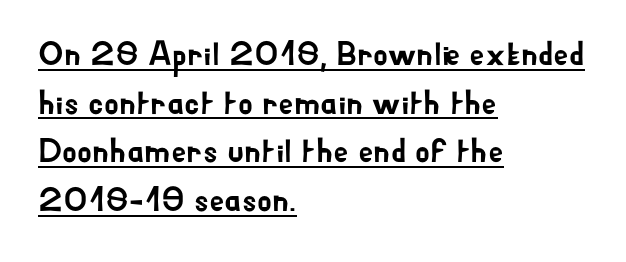
The letters advance in unequal steps, a hallmark of proportional type. Every row of glyphs begins at an identical x-position on the left. Serif or sans? Sans — the stroke terminals are bare. The rows are spaced the way most documents space them. Nobody touched the tracking dial on this one.
